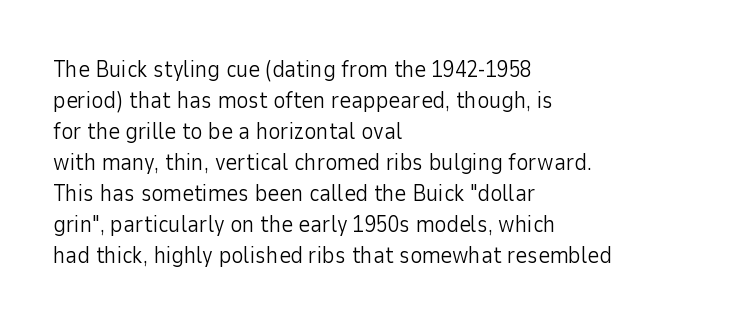
Q: Is the text bold? A: No.
Q: Is the text italic (slanted)? A: No, it is upright.
Q: Is the text underlined? A: No.
Q: How is the paragraph aligned? A: Left-aligned.
Q: Is the spacing between letters normal or unusually wide? A: Normal.
Q: Is the spacing between lines tight, normal or loose? A: Normal.
